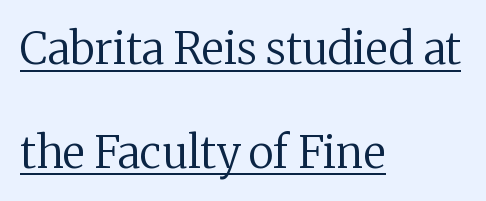
{"serif": "yes", "italic": "no", "bold": "no", "weight": "regular", "width": "normal", "stroke_contrast": "medium", "x_height": "medium", "monospaced": "no", "underline": "yes", "align": "left", "line_spacing": "loose", "line_spacing_ratio": 2.36, "letter_spacing": "normal", "letter_spacing_em": 0.0, "glyph_px": 44}
